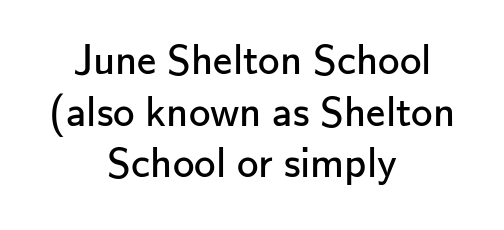
The letters advance in unequal steps, a hallmark of proportional type. The face used here is a sans, in the tradition of grotesques and geometrics. This rendering features lettering with no underline. Stroke thickness stays within the range of a standard reading face or lighter.
